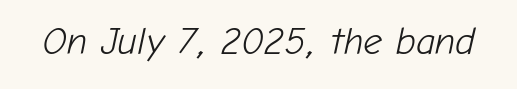
Q: Is the text bold? A: No.
Q: Is the text italic (slanted)? A: Yes, it leans right by about 12 degrees.
Q: Is the text underlined? A: No.
Q: Is the spacing between letters normal or unusually wide? A: Normal.
Q: Width (condensed, normal, or wide)? A: Normal.
Q: Stroke contrast? A: Low.
Q: x-height? A: Medium.
Q: Monospaced? A: No.
